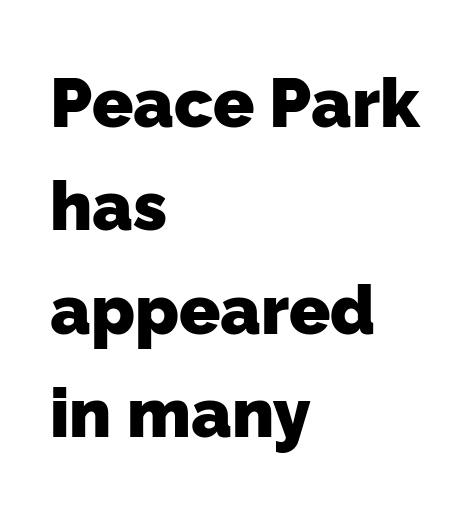
Q: Is the text bold? A: Yes.
Q: Is the typeface a serif or a sans-serif typeface? A: Sans-serif.
Q: Is the text underlined? A: No.
Q: How is the paragraph aligned? A: Left-aligned.
Q: Is the spacing between letters normal or unusually wide? A: Normal.
Q: Is the spacing between lines tight, normal or loose? A: Normal.
Q: Width (condensed, normal, or wide)? A: Normal.
Q: Stroke contrast? A: Low.
Q: x-height? A: Medium.
Q: Monospaced? A: No.
